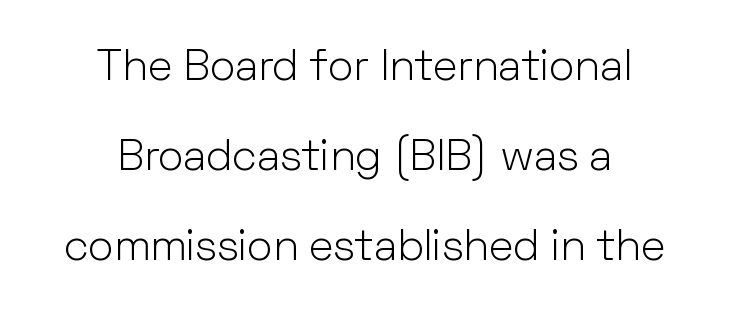
The image shows 43 px light sans-serif type, upright; set centered, loose line spacing (2.09x), normal letter spacing, not underlined; low stroke contrast and a medium x-height.
